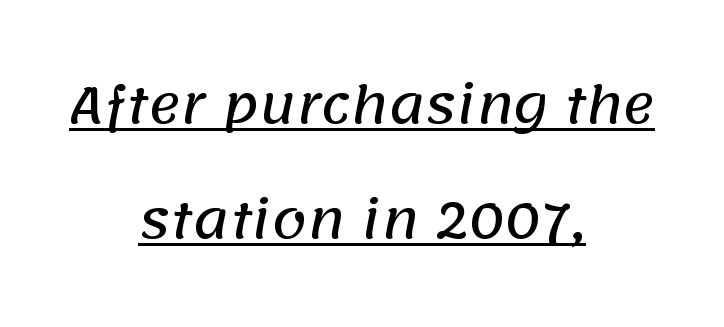
{"serif": "no", "width": "normal", "stroke_contrast": "low", "x_height": "large", "monospaced": "no", "underline": "yes", "align": "center", "line_spacing": "loose", "line_spacing_ratio": 2.31, "letter_spacing": "normal", "letter_spacing_em": 0.0, "glyph_px": 50}
